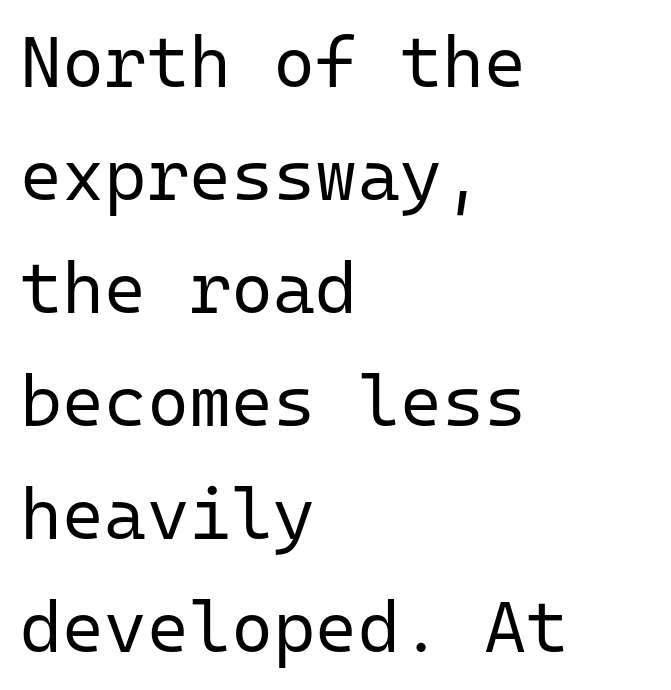
Unlike italic type, these characters show no tilt at all. Is this a fixed-width face? Yes — each glyph sits in an identical cell. Inter-character spacing is left at the font's built-in metrics. Reading down the block, your eye returns to a fixed left position each line.
